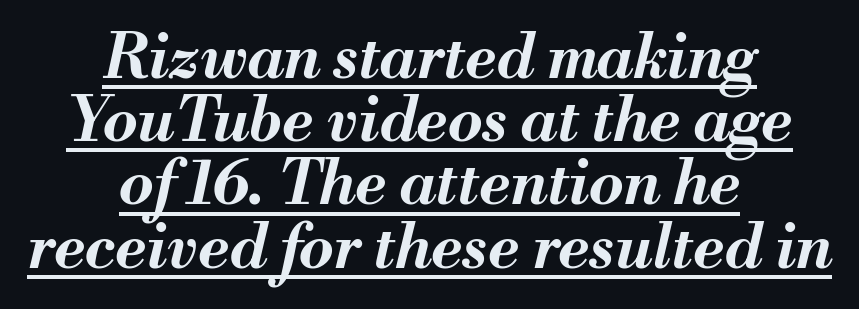
Do the characters align in a grid? No, the font is proportional. The block of text is dense from top to bottom, with scant space between rows. The passage is arranged like a title page — every line centered. Every letter is thick-stroked: bold, no question. Compared with typical body copy, the letter spacing here is the same. Has an underline been added? It has.
